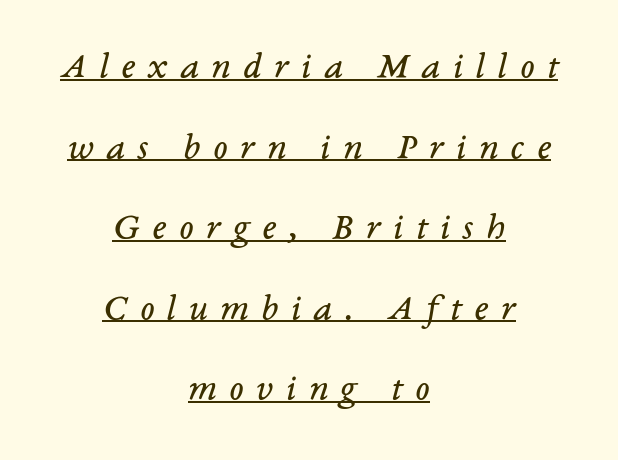
The image shows 38 px regular-weight serif type, italic (leaning right); set centered, loose line spacing (2.12x), unusually wide letter spacing (+0.33 em), underlined; low stroke contrast and a medium x-height.
